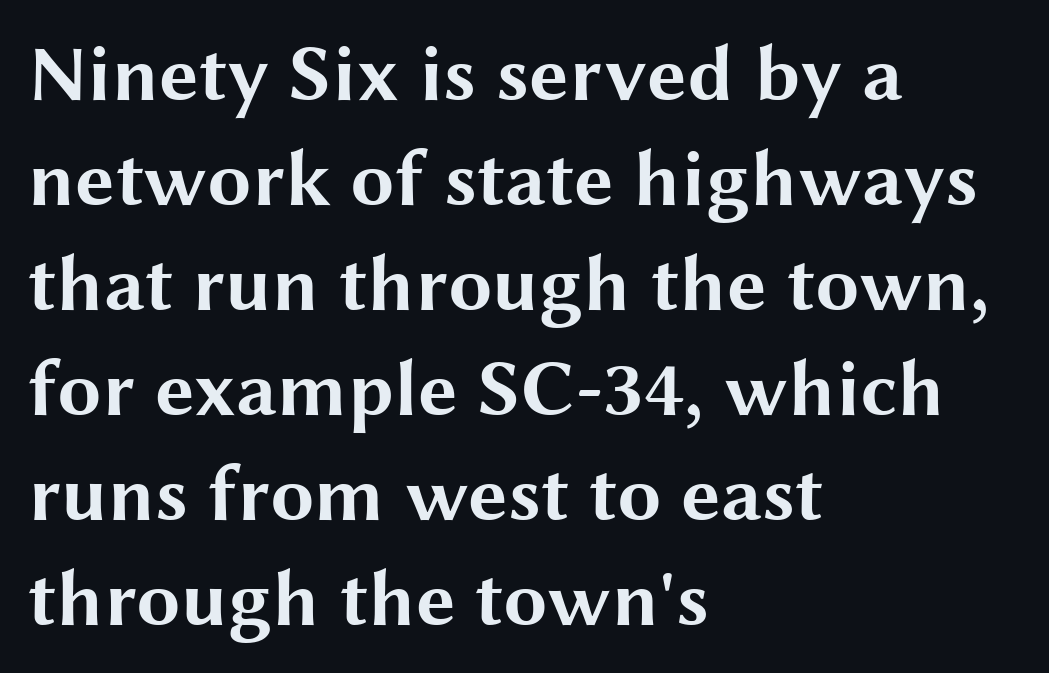
The horizontal fit of the characters is conventional and even. Type without underlining. You could not count columns in this text — the font is proportionally spaced. Weight check: bold — yes, fully. The letters carry no serifs — their stems end cleanly without finishing strokes.
